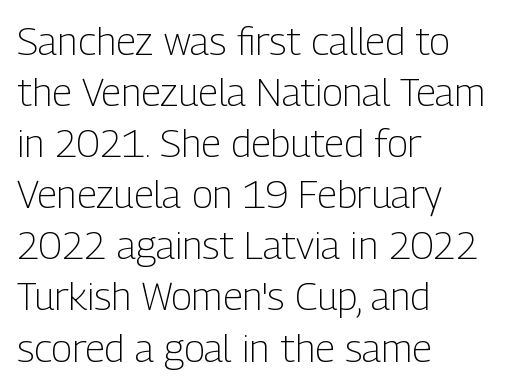
Regarding leading, the lines here are spaced in the standard way. Varying glyph widths throughout — classic text-font behaviour. This rendering uses left alignment, leaving the right contour irregular. Anything drawn beneath the words? Only blank space.
